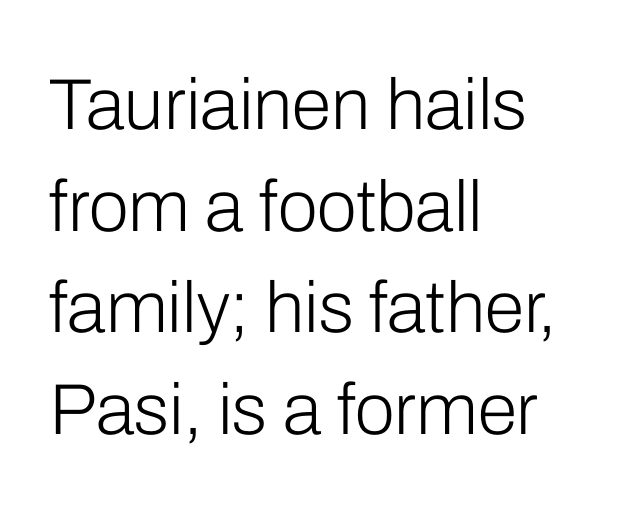
{"serif": "no", "italic": "no", "bold": "no", "weight": "light", "width": "normal", "stroke_contrast": "low", "x_height": "medium", "monospaced": "no", "underline": "no", "align": "left", "line_spacing": "normal", "line_spacing_ratio": 1.41, "letter_spacing": "normal", "letter_spacing_em": 0.0, "glyph_px": 72}
